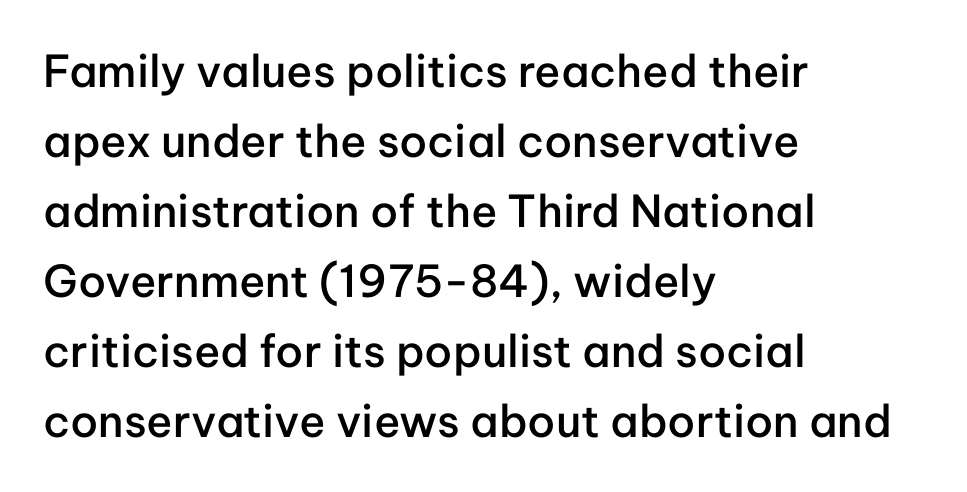
The space beneath each line is pristine and unruled. The typesetting leans somewhat heavy: a semibold. A sans-serif font was chosen for this passage. There is no visible air inserted between adjacent glyphs.
